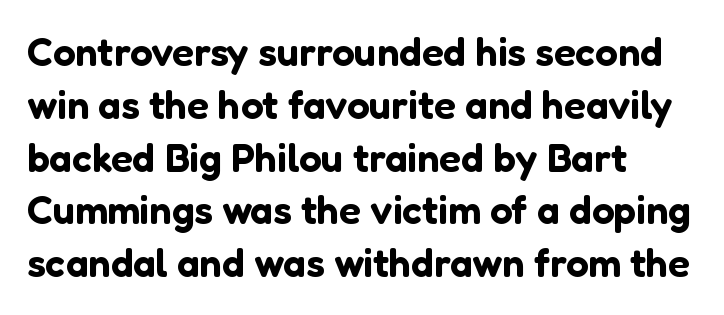
Evenly set lines give the paragraph a standard silhouette. Just letters on the line, the space beneath them empty. Serif or sans? Sans — the stroke terminals are bare. Students, note that the glyphs here touch the page at normal intervals.
